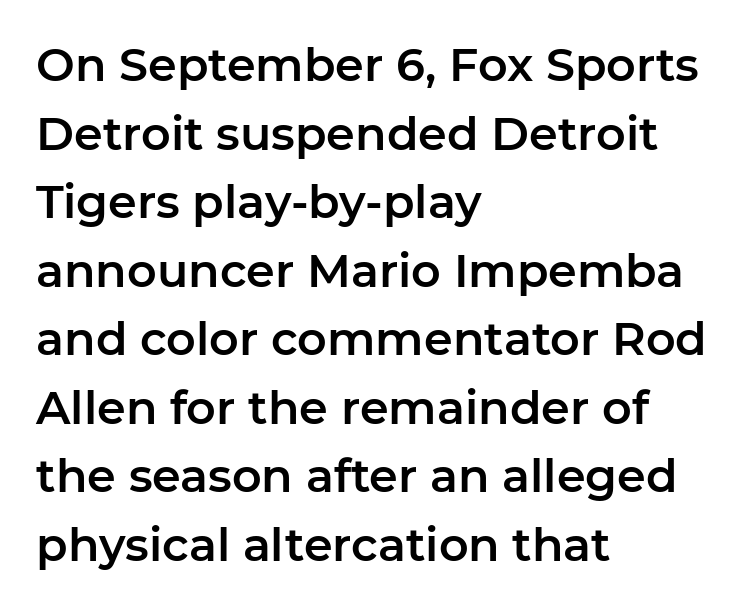
{"serif": "no", "italic": "no", "width": "normal", "stroke_contrast": "low", "x_height": "medium", "monospaced": "no", "underline": "no", "align": "left", "line_spacing": "normal", "line_spacing_ratio": 1.49, "letter_spacing": "normal", "letter_spacing_em": 0.0, "glyph_px": 46}
